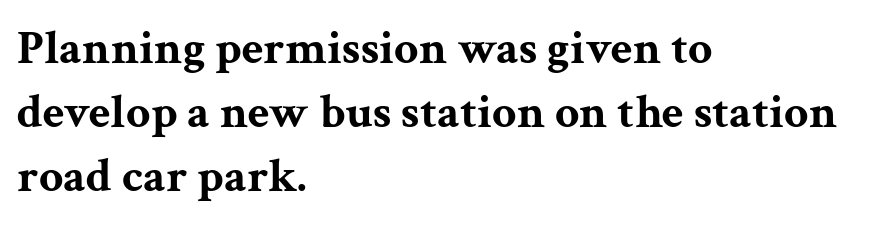
Think of a printed novel: that variable character pitch is what you see here. This rendering uses left alignment, leaving the right contour irregular. The line-height multiplier appears to be the usual default. The tracking reads as untouched default to a designer's eye. What weight is shown? A full bold with thick strokes.
